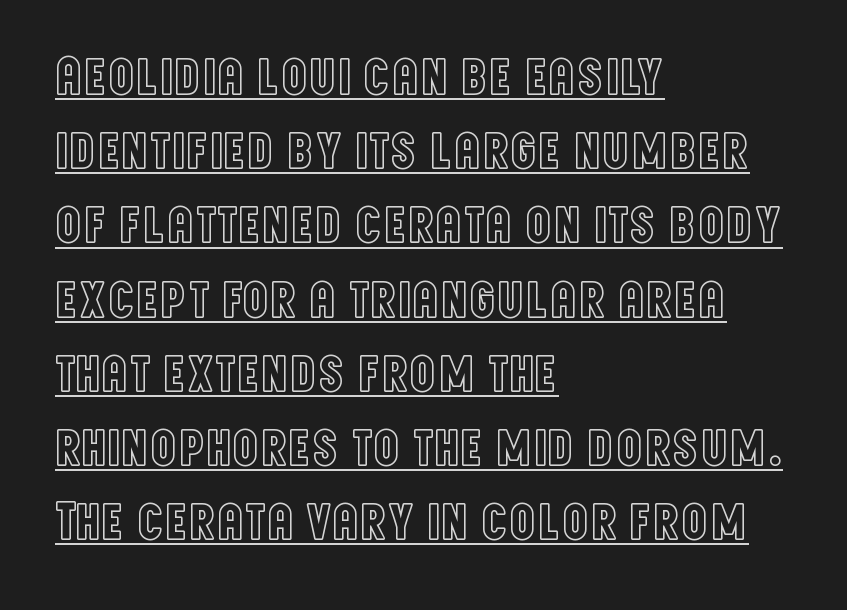
{"italic": "no", "width": "condensed", "x_height": "large", "monospaced": "no", "underline": "yes", "align": "left", "line_spacing": "normal", "line_spacing_ratio": 1.4, "letter_spacing": "normal", "letter_spacing_em": 0.0, "glyph_px": 53}
